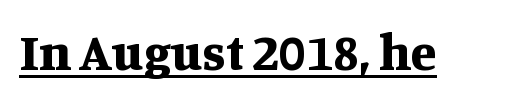
Q: Is the text bold? A: Yes.
Q: Is the text italic (slanted)? A: No, it is upright.
Q: Is the typeface a serif or a sans-serif typeface? A: Serif.
Q: Is the text underlined? A: Yes.
Q: Is the spacing between letters normal or unusually wide? A: Normal.
Q: Width (condensed, normal, or wide)? A: Normal.
Q: Stroke contrast? A: Medium.
Q: x-height? A: Large.
Q: Monospaced? A: No.
